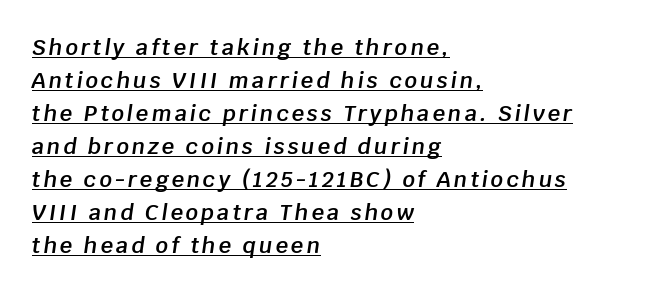
Q: Is the text bold? A: Semi-bold.
Q: Is the text italic (slanted)? A: Yes, it leans right by about 8 degrees.
Q: Is the text underlined? A: Yes.
Q: How is the paragraph aligned? A: Left-aligned.
Q: Is the spacing between lines tight, normal or loose? A: Normal.
